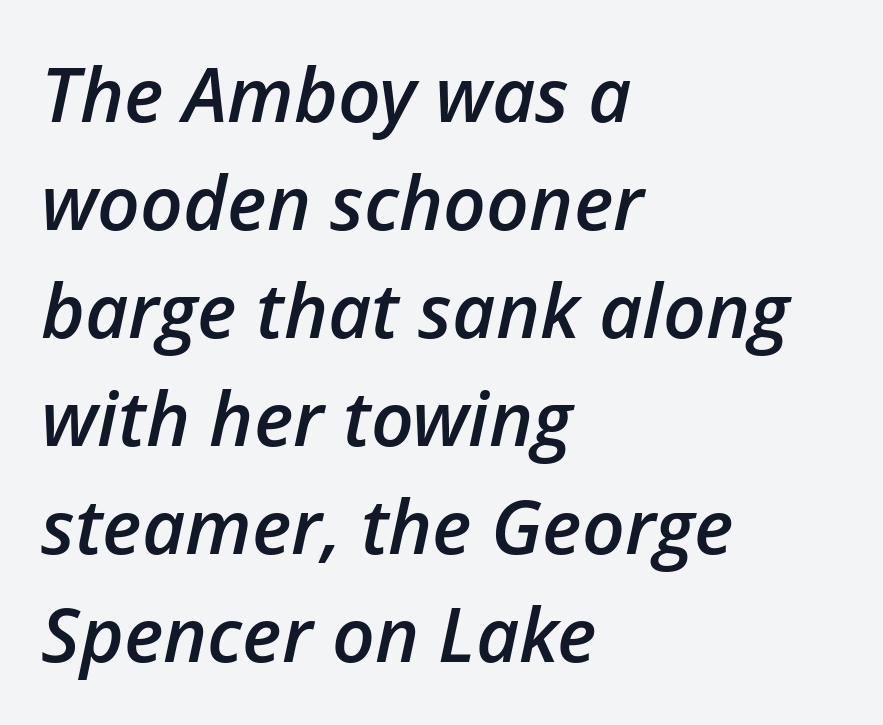
The image shows 75 px semibold type, italic (leaning right); set left-aligned, normal line spacing (1.44x), normal letter spacing, not underlined; low stroke contrast and a medium x-height.
